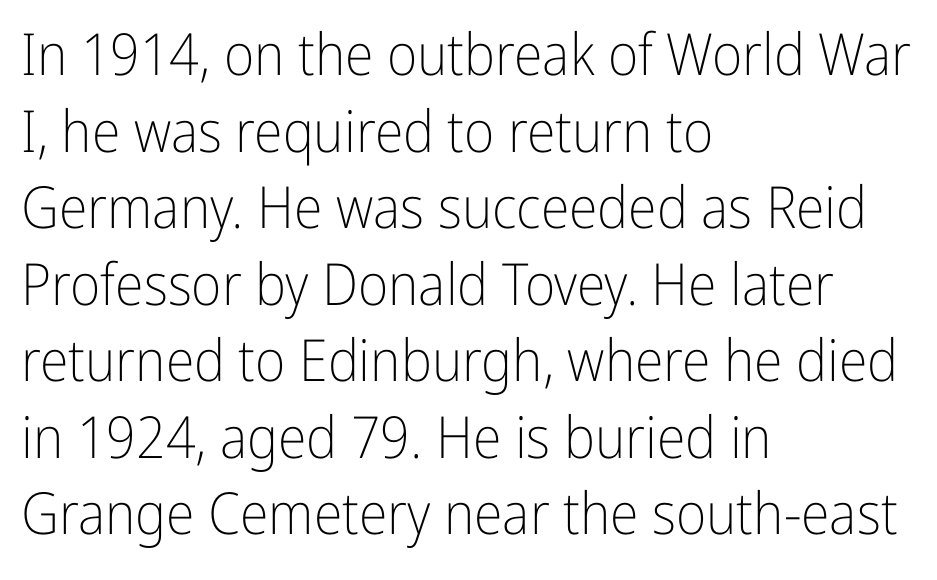
The letters advance in unequal steps, a hallmark of proportional type. Rule under the text: the space is simply empty. Observe the absence of serifs on each vertical stroke in this sample. The font sits on the lighter half of the weight spectrum, regular included. Short and long lines alike share a common starting point at left.
